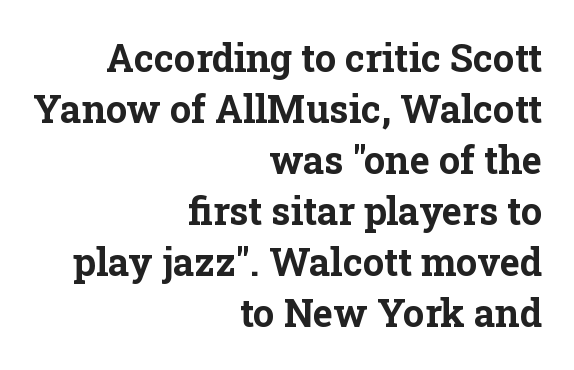
Q: Is the text bold? A: Yes.
Q: Is the text italic (slanted)? A: No, it is upright.
Q: Is the typeface a serif or a sans-serif typeface? A: Serif.
Q: Is the text underlined? A: No.
Q: How is the paragraph aligned? A: Right-aligned.
Q: Is the spacing between letters normal or unusually wide? A: Normal.
Q: Is the spacing between lines tight, normal or loose? A: Normal.
Q: Width (condensed, normal, or wide)? A: Normal.
Q: Stroke contrast? A: Low.
Q: x-height? A: Medium.
Q: Monospaced? A: No.
